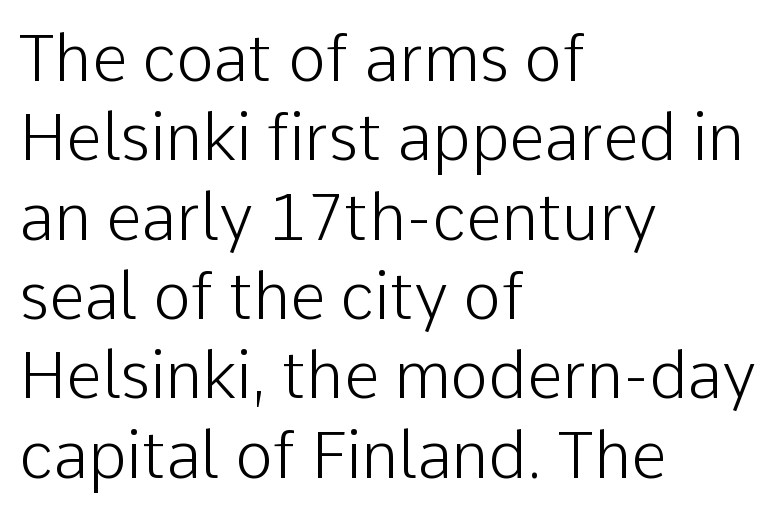
The string is rendered with underlining switched off. Is the type heavy? It reads as light-to-regular instead. You can tell it's not italic because the verticals are truly vertical. You can tell from the bare stems that sans-serif type was used. Honestly, the letter spacing is just normal — you wouldn't notice it. Caption: multi-line text, flush left, ragged right.
